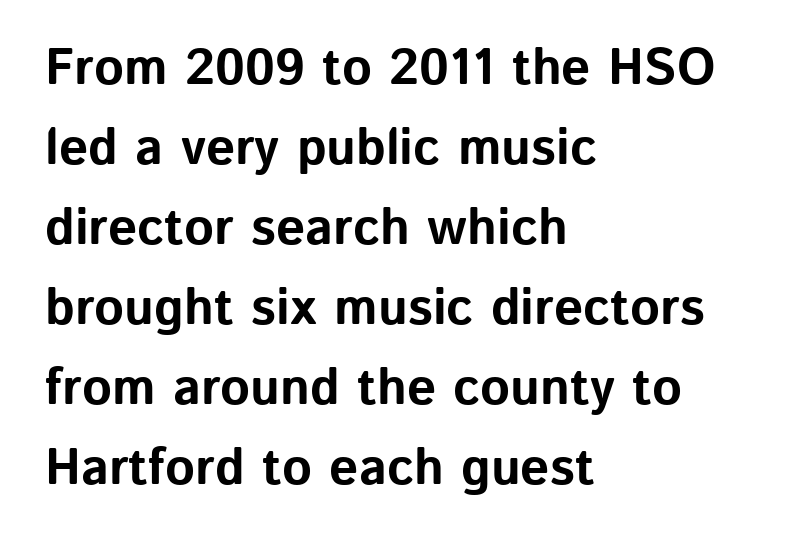
The image shows 51 px bold sans-serif type, upright; set left-aligned, normal line spacing (1.57x), normal letter spacing, not underlined; low stroke contrast and a medium x-height.
